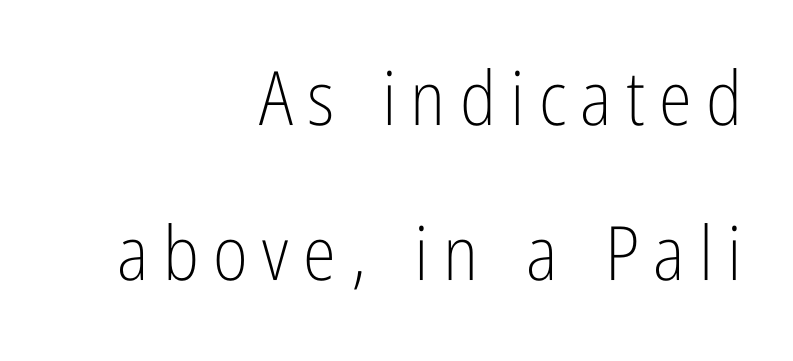
Q: Is the text bold? A: No.
Q: Is the text italic (slanted)? A: No, it is upright.
Q: Is the typeface a serif or a sans-serif typeface? A: Sans-serif.
Q: Is the text underlined? A: No.
Q: How is the paragraph aligned? A: Right-aligned.
Q: Is the spacing between lines tight, normal or loose? A: Loose.
Q: Width (condensed, normal, or wide)? A: Condensed.
Q: Stroke contrast? A: Low.
Q: x-height? A: Medium.
Q: Monospaced? A: No.
